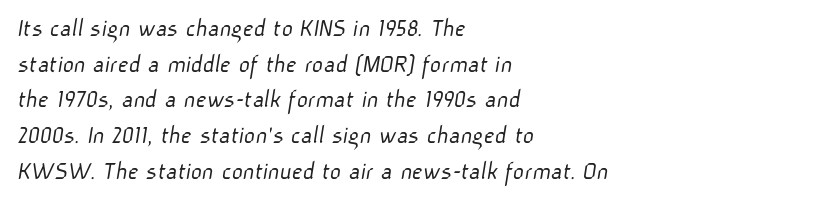
{"bold": "no", "underline": "no", "align": "left", "line_spacing": "normal", "line_spacing_ratio": 1.32, "letter_spacing": "normal", "letter_spacing_em": 0.0, "glyph_px": 27}
